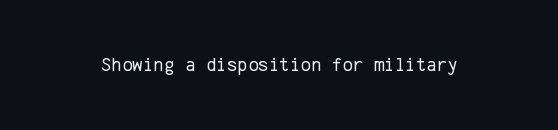
Posture: upright roman. Short note: letters normally spaced. The weight would be labelled regular, book, light, or lighter still. Lines of text with bare space underneath.
